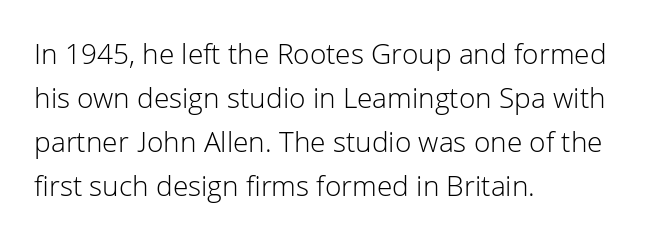
Q: Is the text bold? A: No.
Q: Is the text italic (slanted)? A: No, it is upright.
Q: Is the typeface a serif or a sans-serif typeface? A: Sans-serif.
Q: Is the text underlined? A: No.
Q: How is the paragraph aligned? A: Left-aligned.
Q: Is the spacing between letters normal or unusually wide? A: Normal.
Q: Is the spacing between lines tight, normal or loose? A: Normal.
Q: Width (condensed, normal, or wide)? A: Normal.
Q: Stroke contrast? A: Low.
Q: x-height? A: Medium.
Q: Monospaced? A: No.
